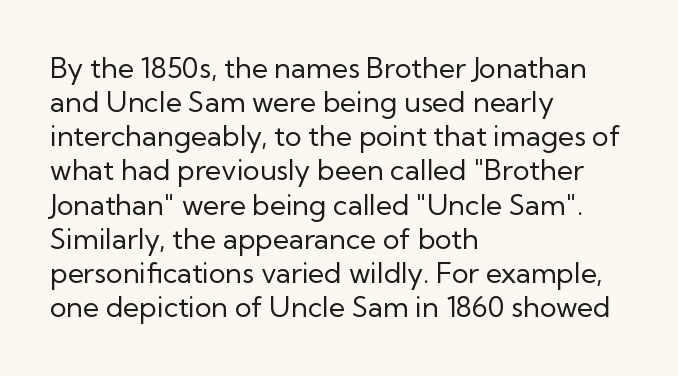
The image shows 28 px regular-weight sans-serif type, upright; set left-aligned, line spacing 1.22x, normal letter spacing, not underlined; low stroke contrast and a medium x-height.
